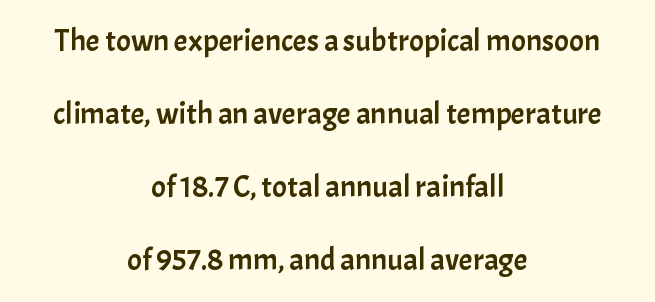
Q: Is the text italic (slanted)? A: No, it is upright.
Q: Is the typeface a serif or a sans-serif typeface? A: Sans-serif.
Q: Is the text underlined? A: No.
Q: How is the paragraph aligned? A: Centered.
Q: Is the spacing between letters normal or unusually wide? A: Normal.
Q: Is the spacing between lines tight, normal or loose? A: Loose.
Q: Width (condensed, normal, or wide)? A: Normal.
Q: Stroke contrast? A: Low.
Q: x-height? A: Medium.
Q: Monospaced? A: No.
